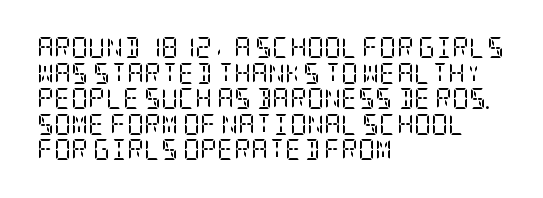
{"italic": "no", "bold": "no", "underline": "no", "align": "left", "line_spacing_ratio": 1.22, "letter_spacing": "normal", "letter_spacing_em": 0.0, "glyph_px": 21}
